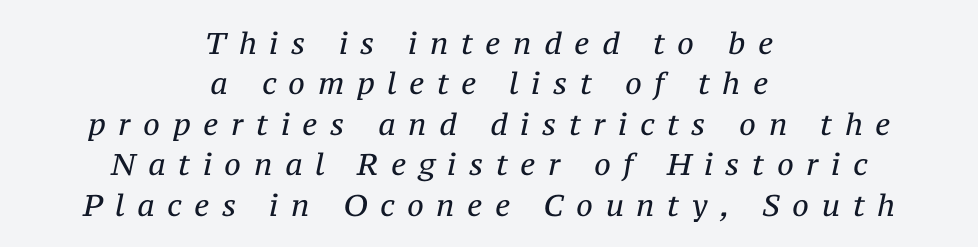
Heaviness? Minimal to ordinary, like unemphasized prose. Notice how the stems are inclined rather than vertical — that's the hallmark of italics. Leftover space on each line is divided equally before and after the words. Do the characters align in a grid? No, the font is proportional. Each word looks stretched out because of the extra space between its letters. A normal amount of white space separates one row of letters from the next.
